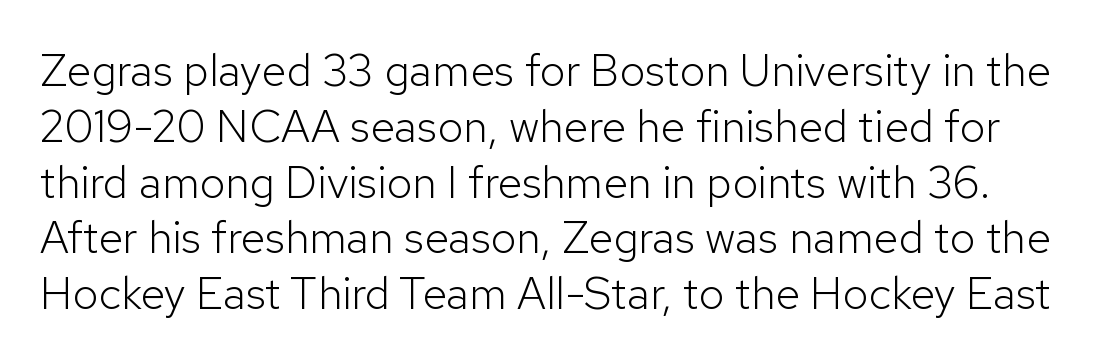
Q: Is the text bold? A: No.
Q: Is the text italic (slanted)? A: No, it is upright.
Q: Is the typeface a serif or a sans-serif typeface? A: Sans-serif.
Q: Is the text underlined? A: No.
Q: Is the spacing between letters normal or unusually wide? A: Normal.
Q: Width (condensed, normal, or wide)? A: Normal.
Q: Stroke contrast? A: Low.
Q: x-height? A: Medium.
Q: Monospaced? A: No.
